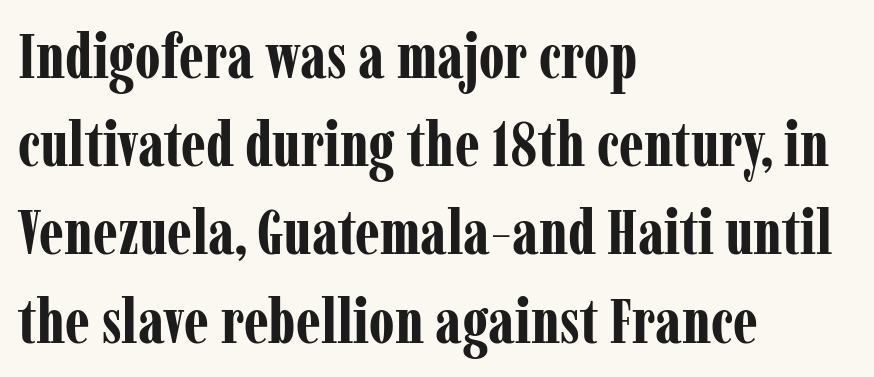
The image shows 63 px bold, condensed serif type, upright; set left-aligned, normal line spacing (1.4x), normal letter spacing, not underlined; low stroke contrast and a medium x-height.
